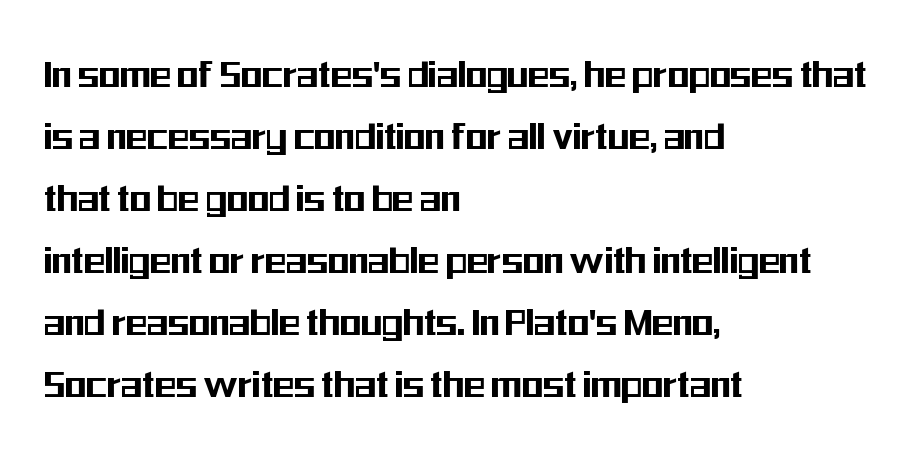
The image shows 44 px condensed sans-serif type, upright; set left-aligned, normal line spacing (1.41x), normal letter spacing, not underlined; medium stroke contrast and a medium x-height.
